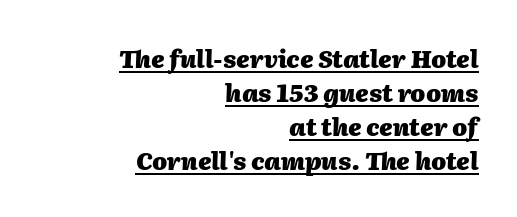
{"italic": "yes", "lean": "right", "slant_degrees": 2, "bold": "yes", "underline": "yes", "align": "right", "line_spacing": "normal", "line_spacing_ratio": 1.41, "letter_spacing": "normal", "letter_spacing_em": 0.0, "glyph_px": 24}
